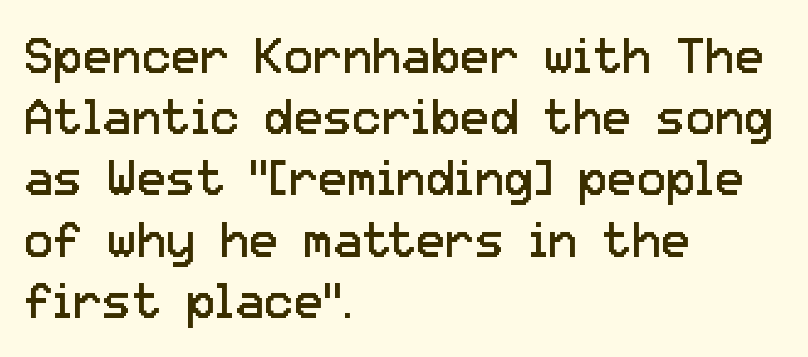
{"serif": "no", "italic": "no", "bold": "no", "weight": "regular", "width": "normal", "stroke_contrast": "low", "x_height": "medium", "monospaced": "no", "underline": "no", "align": "left", "line_spacing": "normal", "line_spacing_ratio": 1.25, "letter_spacing": "normal", "letter_spacing_em": 0.0, "glyph_px": 49}
